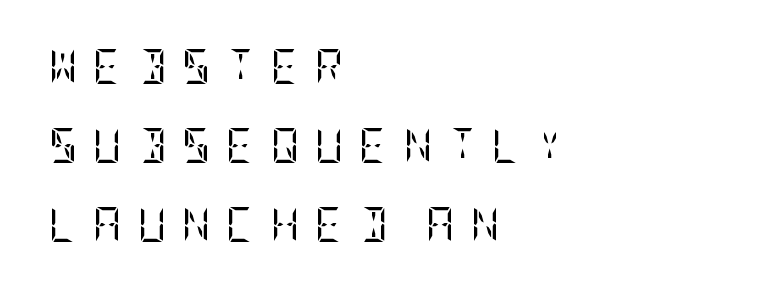
{"serif": "yes", "italic": "no", "bold": "no", "weight": "regular", "width": "condensed", "stroke_contrast": "low", "x_height": "large", "underline": "no", "align": "left", "line_spacing": "loose", "line_spacing_ratio": 2.26, "letter_spacing": "wide", "letter_spacing_em": 0.45, "glyph_px": 35}
